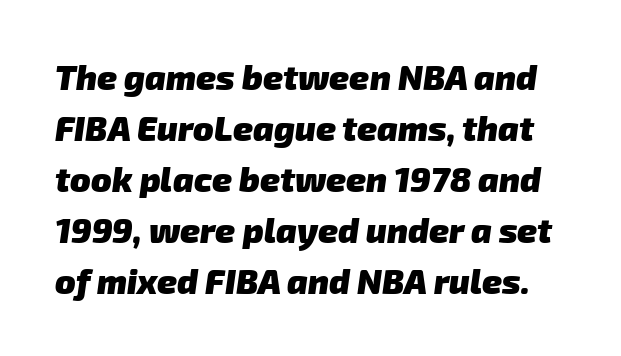
{"serif": "no", "bold": "yes", "weight": "heavy", "width": "normal", "stroke_contrast": "low", "x_height": "medium", "monospaced": "no", "underline": "no", "line_spacing": "normal", "line_spacing_ratio": 1.5, "letter_spacing": "normal", "letter_spacing_em": 0.0, "glyph_px": 34}
